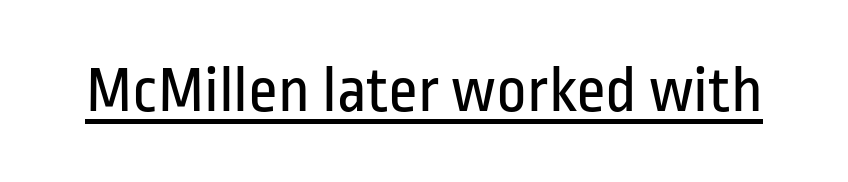
The image shows 66 px regular-weight, condensed sans-serif type, upright; set normal letter spacing, underlined; low stroke contrast and a medium x-height.
